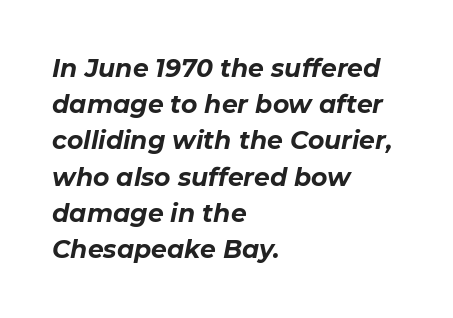
Nobody drew a line under any word here. Caption: standard tracking, unaltered. Short and long lines alike share a common starting point at left. It's the slanting kind of type.
